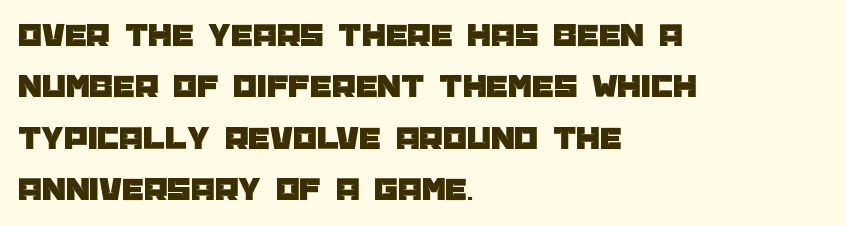
Q: Is the text italic (slanted)? A: No, it is upright.
Q: Is the typeface a serif or a sans-serif typeface? A: Sans-serif.
Q: Is the text underlined? A: No.
Q: How is the paragraph aligned? A: Left-aligned.
Q: Is the spacing between letters normal or unusually wide? A: Normal.
Q: Is the spacing between lines tight, normal or loose? A: Normal.
Q: Width (condensed, normal, or wide)? A: Normal.
Q: Stroke contrast? A: Low.
Q: x-height? A: Large.
Q: Monospaced? A: No.
